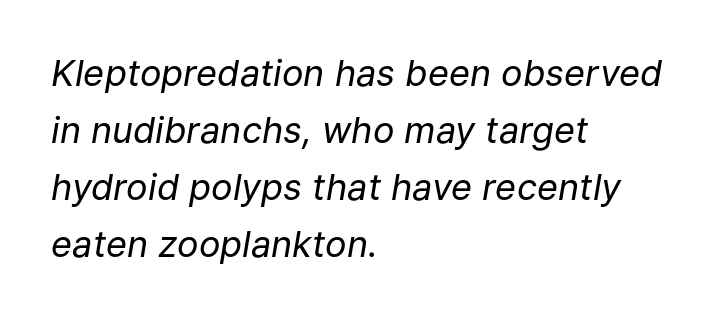
Q: Is the text bold? A: No.
Q: Is the text italic (slanted)? A: Yes, it leans right by about 9 degrees.
Q: Is the text underlined? A: No.
Q: How is the paragraph aligned? A: Left-aligned.
Q: Is the spacing between letters normal or unusually wide? A: Normal.
Q: Is the spacing between lines tight, normal or loose? A: Normal.
Q: Width (condensed, normal, or wide)? A: Normal.
Q: Stroke contrast? A: Low.
Q: x-height? A: Medium.
Q: Monospaced? A: No.
